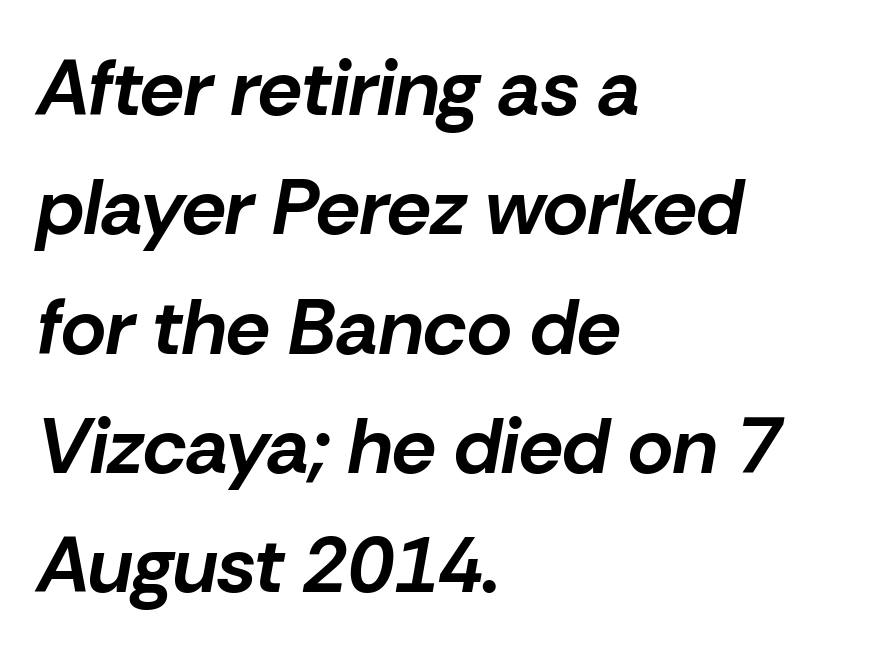
Default kerning and tracking; the words read as compact shapes. The paragraph shown leans on its left margin. Set as a true bold cut, around the 700 mark. Compared with ordinary roman type, these characters are visibly tilted.
